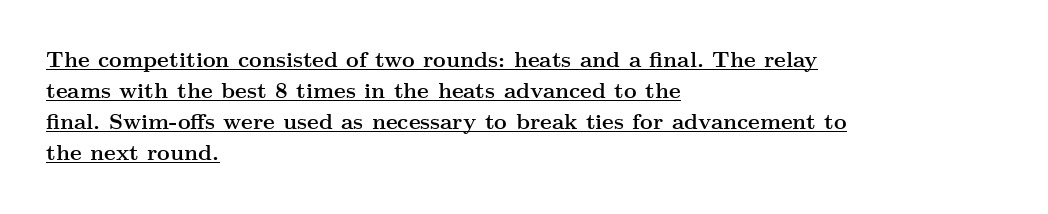
{"italic": "no", "bold": "yes", "underline": "yes", "align": "left", "line_spacing": "normal", "line_spacing_ratio": 1.41, "letter_spacing": "normal", "letter_spacing_em": 0.0, "glyph_px": 22}
